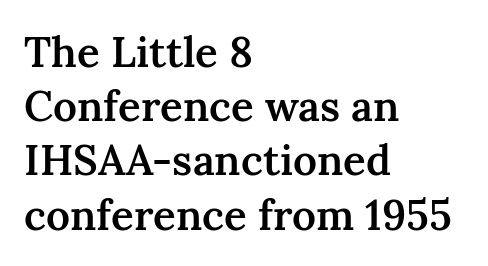
{"serif": "yes", "italic": "no", "bold": "semi", "weight": "semibold", "width": "normal", "stroke_contrast": "medium", "x_height": "medium", "monospaced": "no", "underline": "no", "align": "left", "line_spacing": "normal", "line_spacing_ratio": 1.29, "letter_spacing": "normal", "letter_spacing_em": 0.0, "glyph_px": 42}
